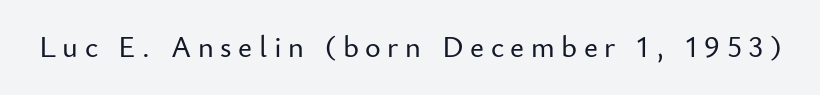
Note the varied advance widths — an 'i' is clearly narrower than an 'm'. Words appear elongated and porous because spacing is wide. The space directly below the letters is spotless. Upright lettering throughout.
